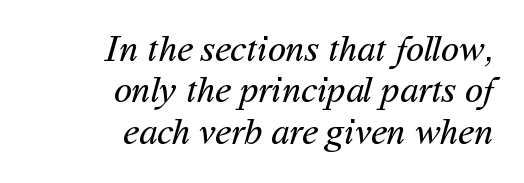
Q: Is the text bold? A: No.
Q: Is the typeface a serif or a sans-serif typeface? A: Sans-serif.
Q: Is the text underlined? A: No.
Q: How is the paragraph aligned? A: Right-aligned.
Q: Is the spacing between letters normal or unusually wide? A: Normal.
Q: Is the spacing between lines tight, normal or loose? A: Tight.
Q: Width (condensed, normal, or wide)? A: Normal.
Q: Stroke contrast? A: Medium.
Q: x-height? A: Medium.
Q: Monospaced? A: No.
